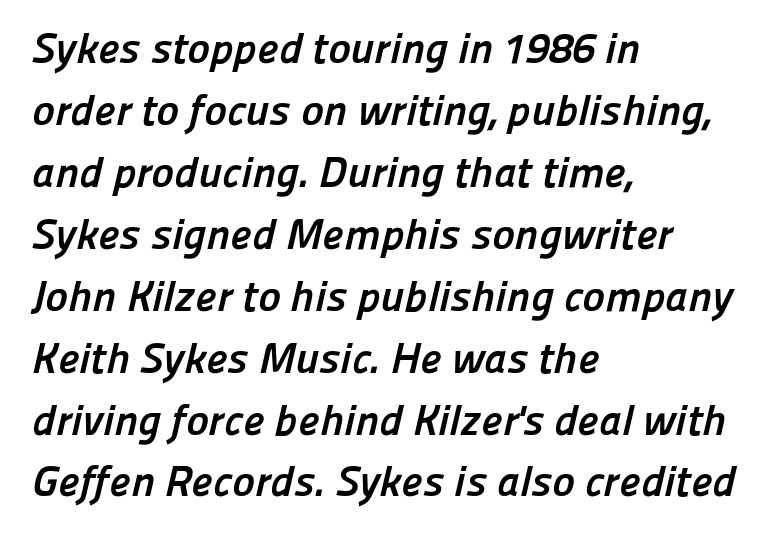
Q: Is the text bold? A: Yes.
Q: Is the typeface a serif or a sans-serif typeface? A: Sans-serif.
Q: Is the text underlined? A: No.
Q: How is the paragraph aligned? A: Left-aligned.
Q: Is the spacing between letters normal or unusually wide? A: Normal.
Q: Is the spacing between lines tight, normal or loose? A: Normal.
Q: Width (condensed, normal, or wide)? A: Normal.
Q: Stroke contrast? A: Low.
Q: x-height? A: Medium.
Q: Monospaced? A: No.
